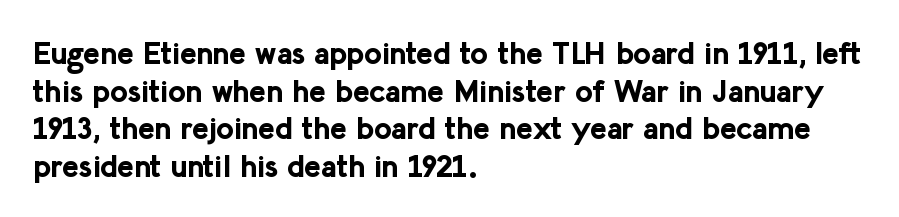
The rendering uses natural spacing where letterforms have individual widths. The lettering stays uniformly vertical, giving the passage a roman look. These lines stack with their left ends in a neat column. Letterform terminals end flat and unadorned throughout the passage. Pretty heavy lettering here — definitely bold. The string is rendered with underlining switched off.
